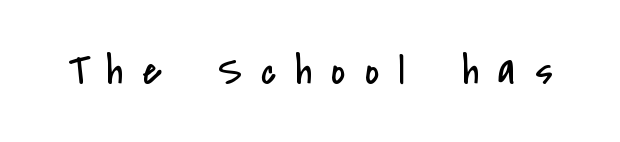
Q: Is the text bold? A: No.
Q: Is the text italic (slanted)? A: No, it is upright.
Q: Is the typeface a serif or a sans-serif typeface? A: Sans-serif.
Q: Is the text underlined? A: No.
Q: Is the spacing between letters normal or unusually wide? A: Unusually wide.
Q: Width (condensed, normal, or wide)? A: Condensed.
Q: Stroke contrast? A: Low.
Q: x-height? A: Small.
Q: Monospaced? A: No.
